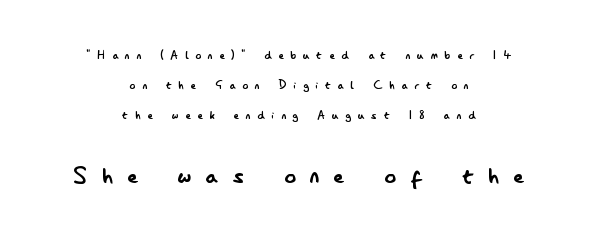
The image shows 29 px regular-weight, condensed sans-serif type, upright; set centered, loose line spacing (2.16x), unusually wide letter spacing (+0.5 em), not underlined; the second (bottom) block is 2.07x larger; low stroke contrast and a small x-height.
